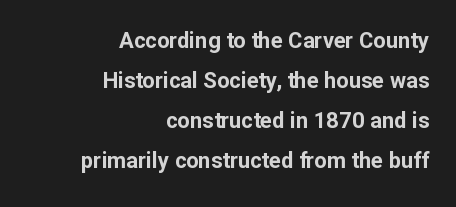
The image shows 22 px bold type, upright; set right-aligned, line spacing 1.82x, normal letter spacing, not underlined.
